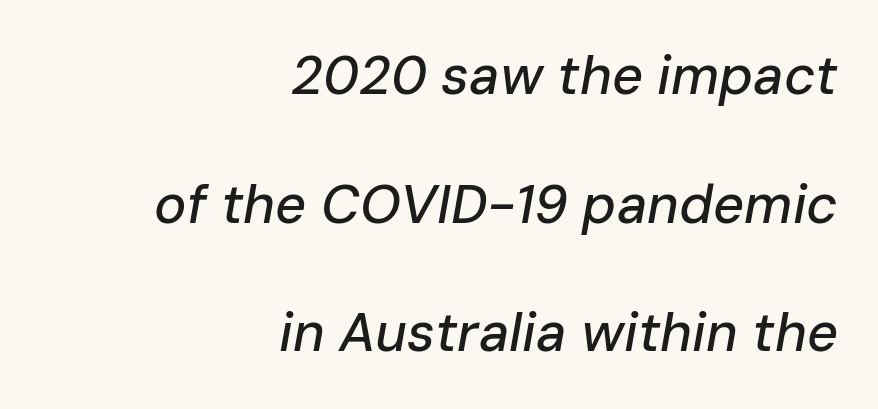
Is the type slanted? Yes — the strokes lean at a clear angle. Here the designer chose a conventional face with non-uniform glyph widths. Vertical spacing — loose. Leftover space on each line is placed entirely before the opening word. The glyphs are unaccompanied by any horizontal stroke below them.
